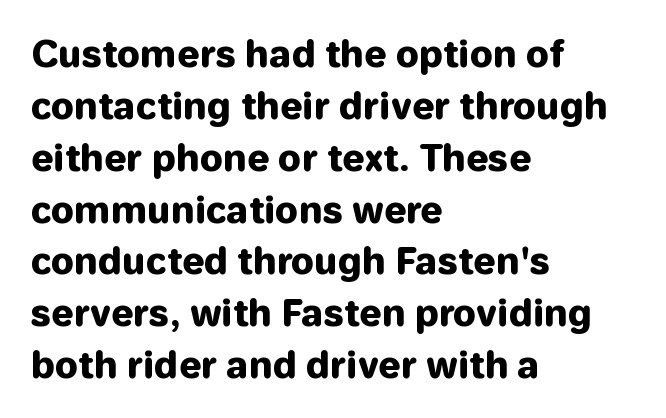
{"serif": "no", "italic": "no", "bold": "yes", "weight": "heavy", "width": "normal", "stroke_contrast": "low", "x_height": "medium", "monospaced": "no", "underline": "no", "align": "left", "line_spacing": "normal", "line_spacing_ratio": 1.44, "letter_spacing": "normal", "letter_spacing_em": 0.0, "glyph_px": 36}
